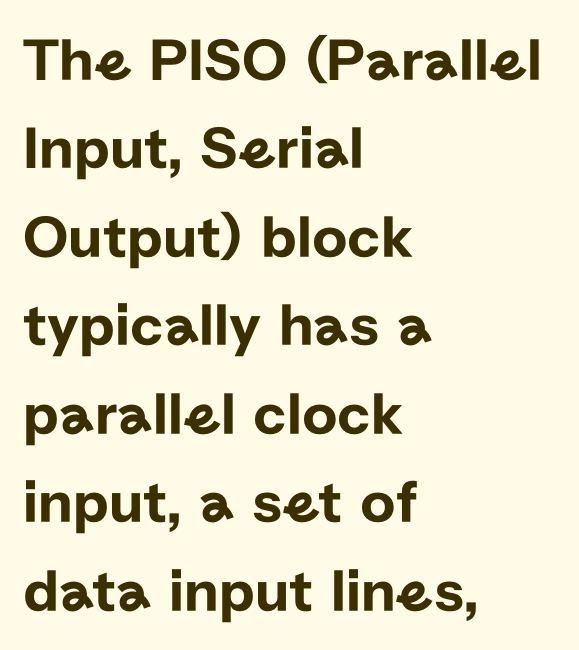
Q: Is the text italic (slanted)? A: No, it is upright.
Q: Is the typeface a serif or a sans-serif typeface? A: Sans-serif.
Q: Is the text underlined? A: No.
Q: How is the paragraph aligned? A: Left-aligned.
Q: Is the spacing between letters normal or unusually wide? A: Normal.
Q: Is the spacing between lines tight, normal or loose? A: Normal.
Q: Width (condensed, normal, or wide)? A: Normal.
Q: Stroke contrast? A: Low.
Q: x-height? A: Medium.
Q: Monospaced? A: No.
